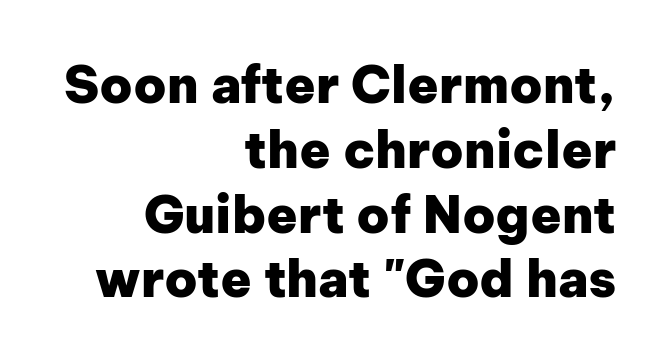
The area under the type is left untouched. The text was rendered using a sans face with plain stroke endings. Where is the straight margin? On the right. This sample has the flowing, uneven cadence of proportional lettering. Each glyph is drawn with heavy, bold strokes. A typesetter would call this zero additional tracking.
